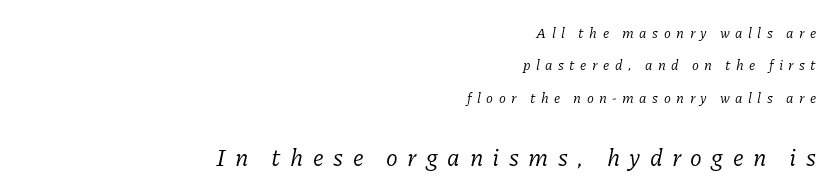
The image shows 24 px text type, italic (leaning right); set right-aligned, loose line spacing (2.32x), unusually wide letter spacing (+0.39 em), not underlined; the second (bottom) block is 1.71x larger.
